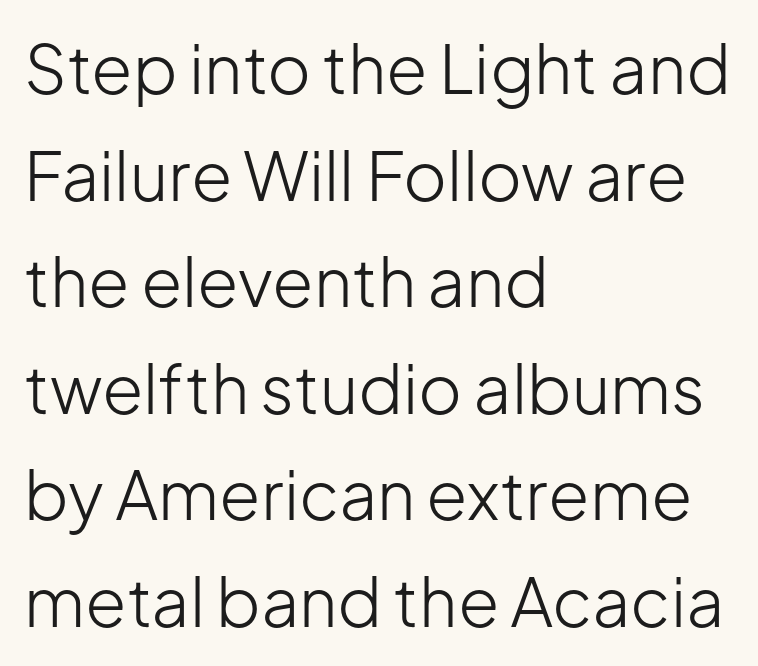
Every row of glyphs begins at an identical x-position on the left. Reading down the column, the eye jumps a familiar distance to each next line. Each stroke keeps to a modest, everyday thickness or less. Nobody touched the tracking dial on this one. In terms of posture, this sample is upright. Check where the strokes stop: nothing finishes them off — pure sans.
